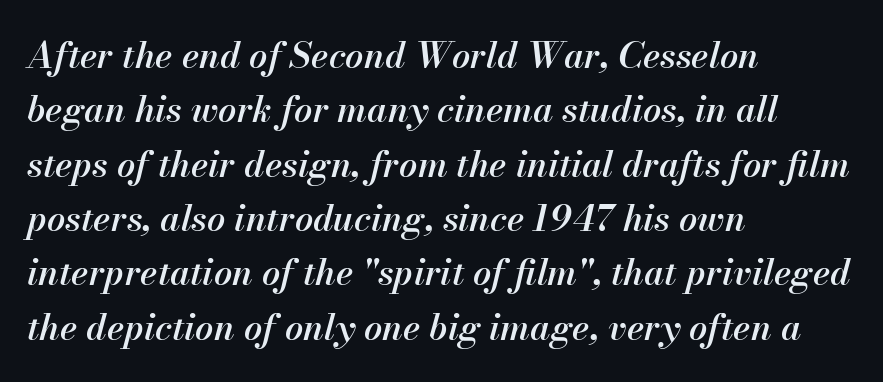
The image shows 36 px semibold type, italic (leaning right); set left-aligned, normal line spacing (1.51x), normal letter spacing, not underlined; medium stroke contrast and a small x-height.
